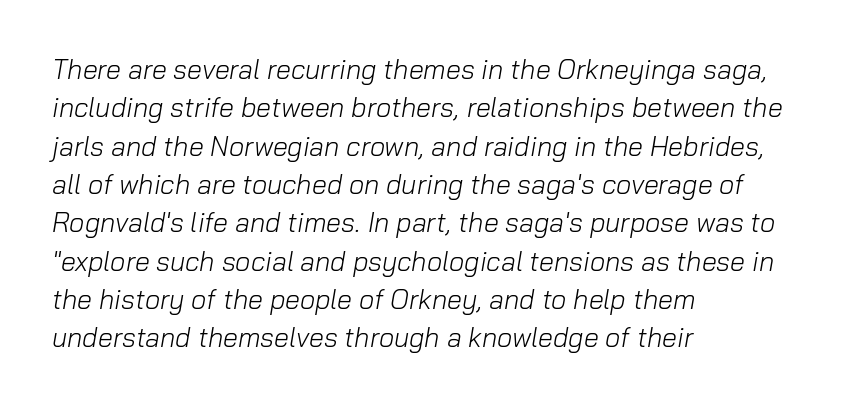
Q: Is the text bold? A: No.
Q: Is the text italic (slanted)? A: Yes, it leans right by about 10 degrees.
Q: Is the text underlined? A: No.
Q: How is the paragraph aligned? A: Left-aligned.
Q: Is the spacing between letters normal or unusually wide? A: Normal.
Q: Is the spacing between lines tight, normal or loose? A: Normal.
